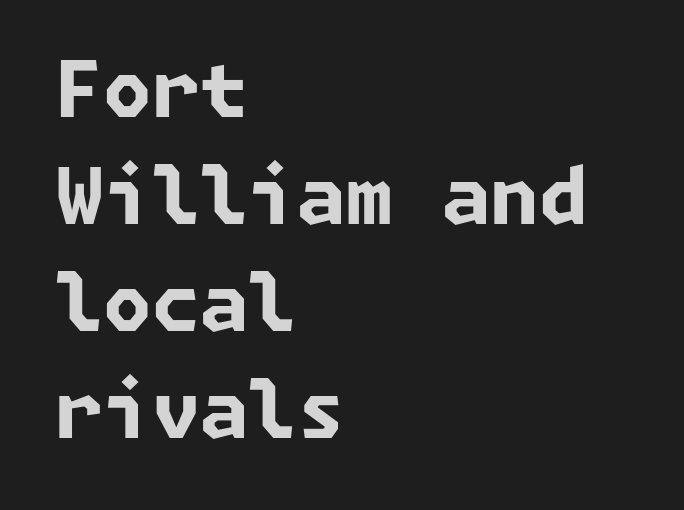
The glyphs are unaccompanied by any horizontal stroke below them. Summary of vertical rhythm: regular, with standard interline spacing. Summary of weight: heavy, a full bold. Look at the tracking — it's just the regular setting, nothing added. The passage is arranged the way most books set body copy — flush left.
